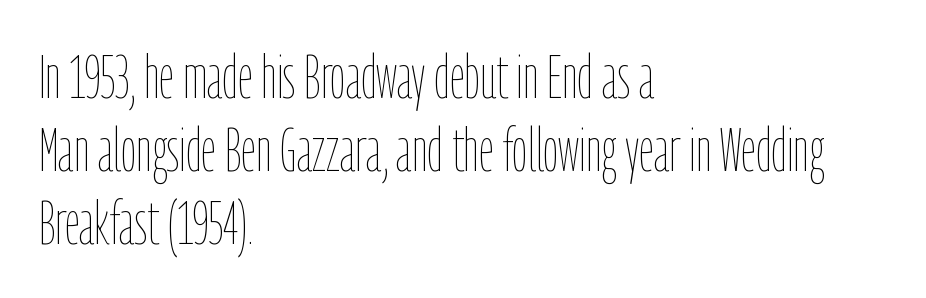
The image shows 60 px thin, condensed type, upright; set left-aligned, line spacing 1.22x, normal letter spacing, not underlined; low stroke contrast and a medium x-height.
